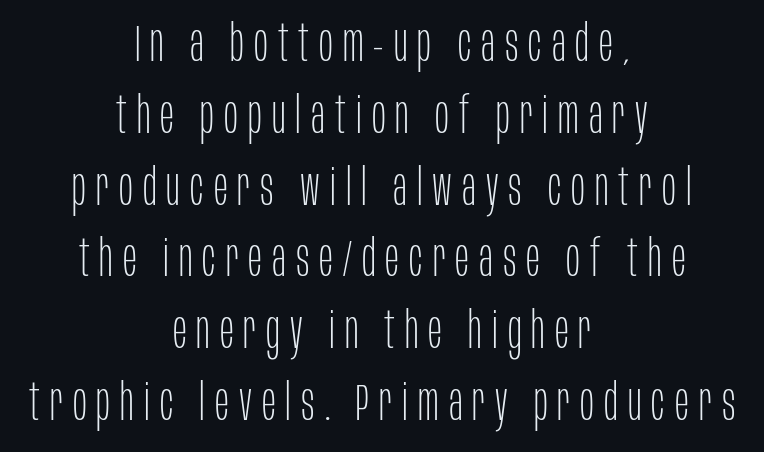
The image shows 52 px thin, condensed sans-serif type, upright; set centered, normal line spacing (1.38x), not underlined; low stroke contrast and a large x-height.
